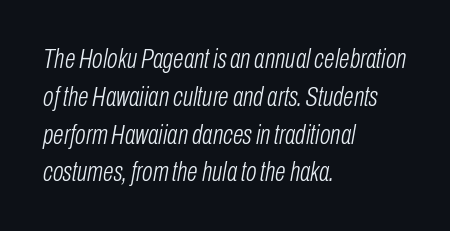
Q: Is the text bold? A: No.
Q: Is the text italic (slanted)? A: Yes, it leans right by about 10 degrees.
Q: Is the text underlined? A: No.
Q: How is the paragraph aligned? A: Left-aligned.
Q: Is the spacing between letters normal or unusually wide? A: Normal.
Q: Is the spacing between lines tight, normal or loose? A: Normal.
Q: Width (condensed, normal, or wide)? A: Condensed.
Q: Stroke contrast? A: Low.
Q: x-height? A: Medium.
Q: Monospaced? A: No.
